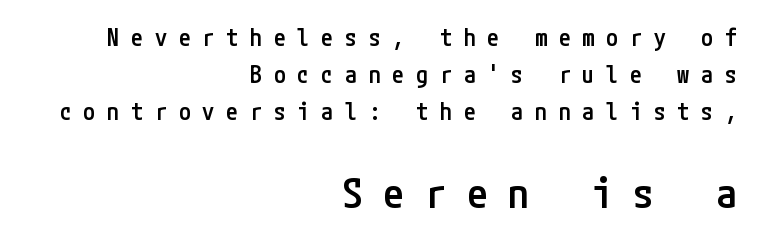
The image shows 42 px semibold, condensed sans-serif type, upright; set right-aligned, normal line spacing (1.54x), unusually wide letter spacing (+0.49 em), not underlined; the second (bottom) block is 1.75x larger; low stroke contrast and a medium x-height.
